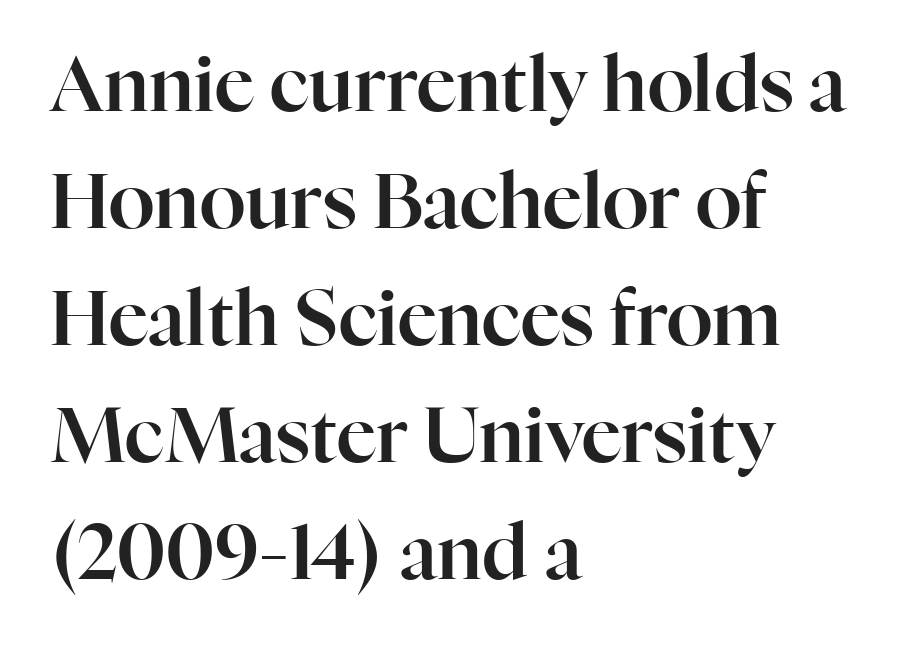
The image shows 76 px serif type, upright; set left-aligned, normal line spacing (1.54x), normal letter spacing, not underlined; high stroke contrast and a medium x-height.
